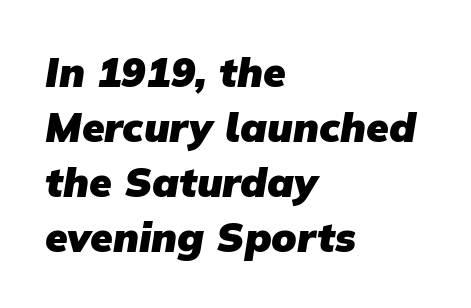
Q: Is the text bold? A: Yes.
Q: Is the typeface a serif or a sans-serif typeface? A: Sans-serif.
Q: Is the text underlined? A: No.
Q: How is the paragraph aligned? A: Left-aligned.
Q: Is the spacing between letters normal or unusually wide? A: Normal.
Q: Is the spacing between lines tight, normal or loose? A: Normal.
Q: Width (condensed, normal, or wide)? A: Normal.
Q: Stroke contrast? A: Low.
Q: x-height? A: Medium.
Q: Monospaced? A: No.
